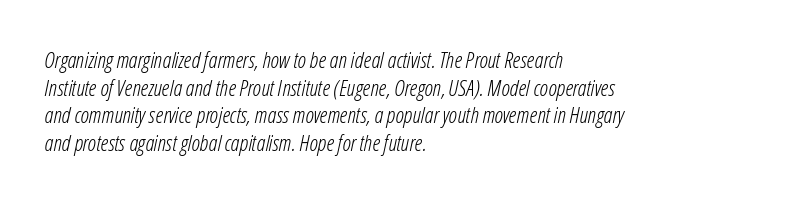
Unbolded letterforms with no extra heft. Observe the ordinary spacing: letters are neighbours, not strangers. Each row of text sits above clean, open space. Italic: yes, the glyphs are oblique. The designer left line spacing at the default. Horizontal alignment here is leftward, the default for most running prose.
